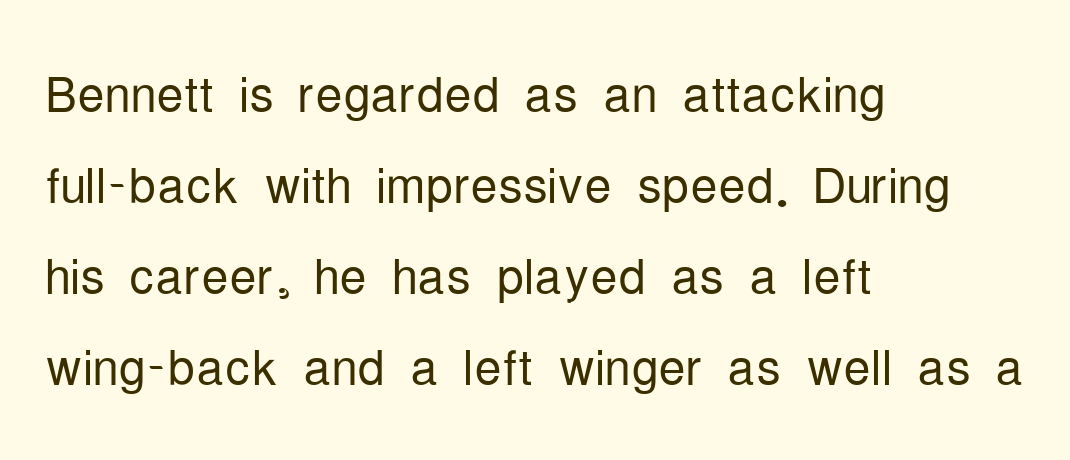
The image shows 68 px light, condensed sans-serif type, upright; set left-aligned, normal line spacing (1.34x), normal letter spacing, not underlined; low stroke contrast and a medium x-height.
